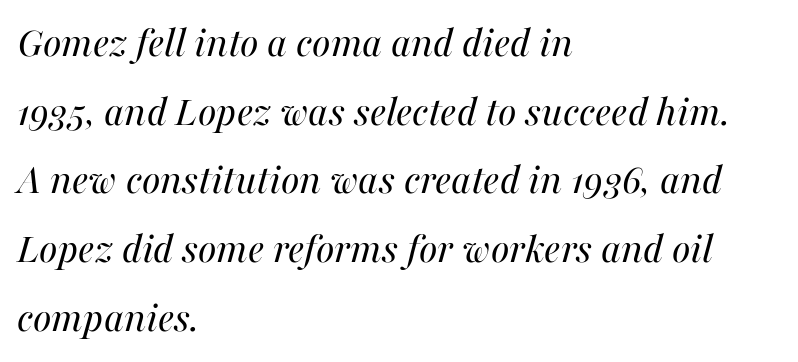
The image shows 44 px regular-weight type, italic (leaning right); set left-aligned, normal line spacing (1.56x), normal letter spacing, not underlined; medium stroke contrast and a medium x-height.
